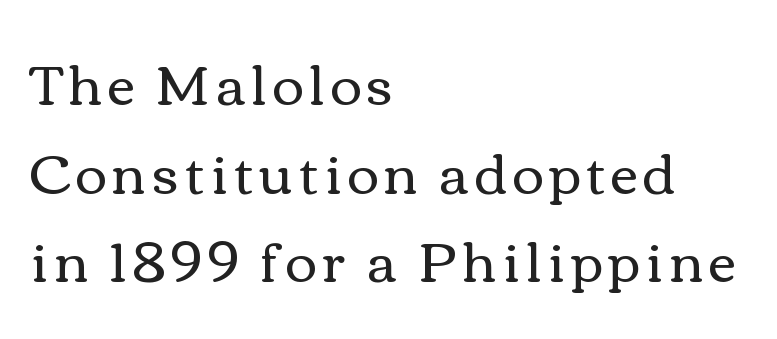
{"italic": "no", "bold": "no", "weight": "regular", "width": "wide", "stroke_contrast": "medium", "x_height": "medium", "monospaced": "no", "underline": "no", "align": "left", "line_spacing": "normal", "line_spacing_ratio": 1.64, "glyph_px": 54}
